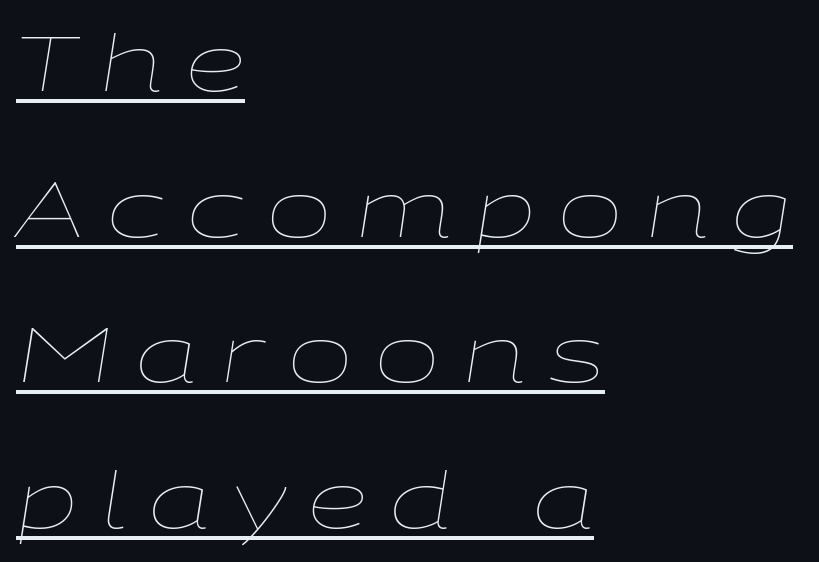
The image shows 77 px thin, wide type, italic (leaning right); set left-aligned, line spacing 1.89x, unusually wide letter spacing (+0.3 em), underlined; low stroke contrast and a medium x-height.
